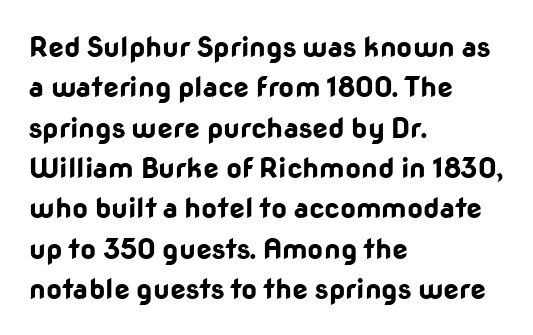
The image shows 28 px bold sans-serif type, upright; set left-aligned, normal line spacing (1.44x), normal letter spacing, not underlined; low stroke contrast and a medium x-height.
